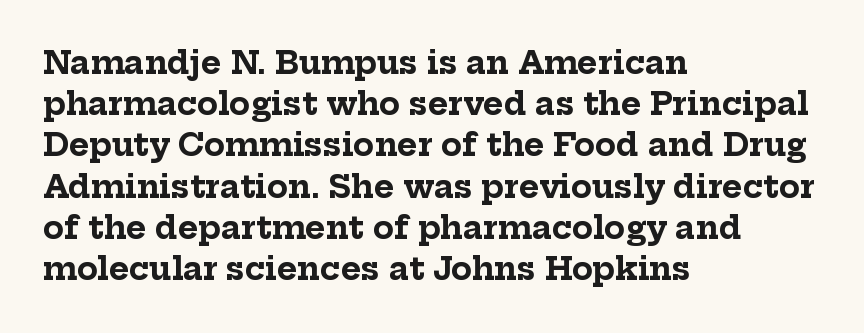
{"serif": "yes", "italic": "no", "bold": "yes", "weight": "bold", "width": "normal", "stroke_contrast": "low", "x_height": "medium", "monospaced": "no", "underline": "no", "align": "left", "line_spacing": "normal", "line_spacing_ratio": 1.33, "letter_spacing": "normal", "letter_spacing_em": 0.0, "glyph_px": 31}
